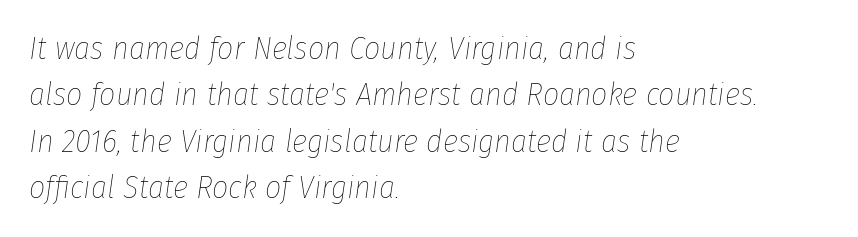
The image shows 32 px thin, condensed type, italic (leaning right); set left-aligned, normal line spacing (1.45x), normal letter spacing, not underlined; low stroke contrast and a medium x-height.
